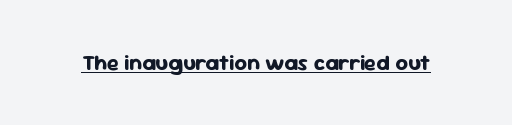
Q: Is the text bold? A: Yes.
Q: Is the text italic (slanted)? A: No, it is upright.
Q: Is the text underlined? A: Yes.
Q: Is the spacing between letters normal or unusually wide? A: Normal.
